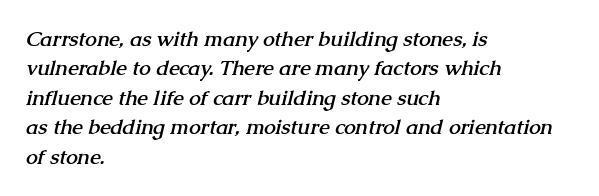
Quick note: interline space is typical. These lines are set flush left with a ragged right edge. Nothing unusual about the tracking: characters are spaced as the font intends. Decoration check: the copy has no underline. Heavy, bold letterforms.
